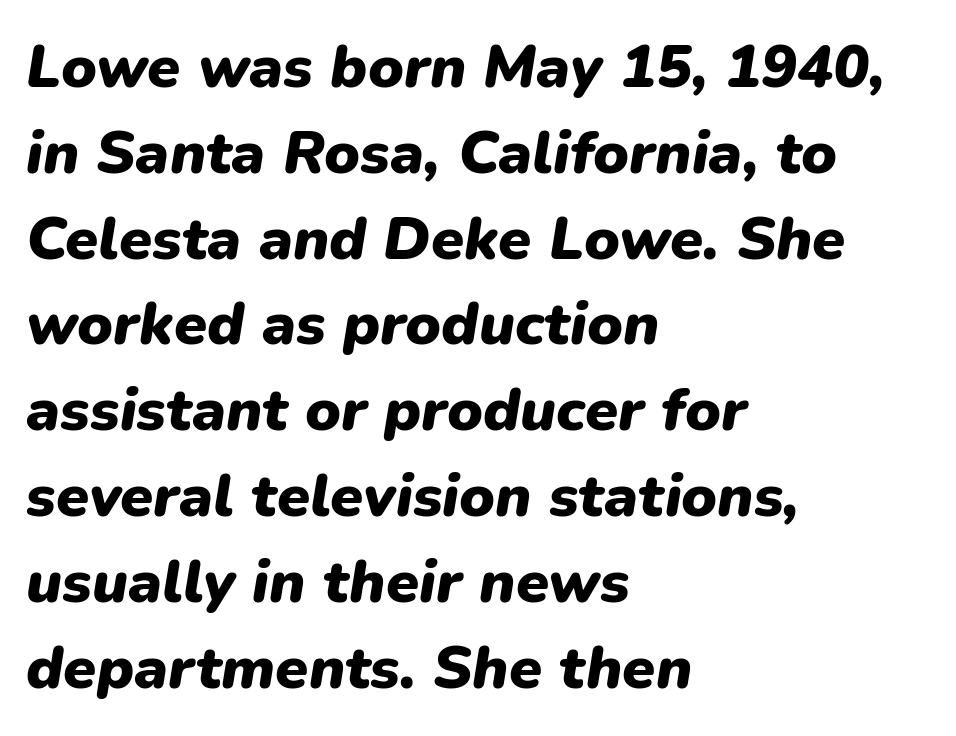
{"italic": "yes", "lean": "right", "slant_degrees": 9, "bold": "yes", "weight": "heavy", "width": "normal", "stroke_contrast": "low", "x_height": "medium", "monospaced": "no", "underline": "no", "align": "left", "line_spacing": "normal", "line_spacing_ratio": 1.43, "letter_spacing": "normal", "letter_spacing_em": 0.0, "glyph_px": 60}
